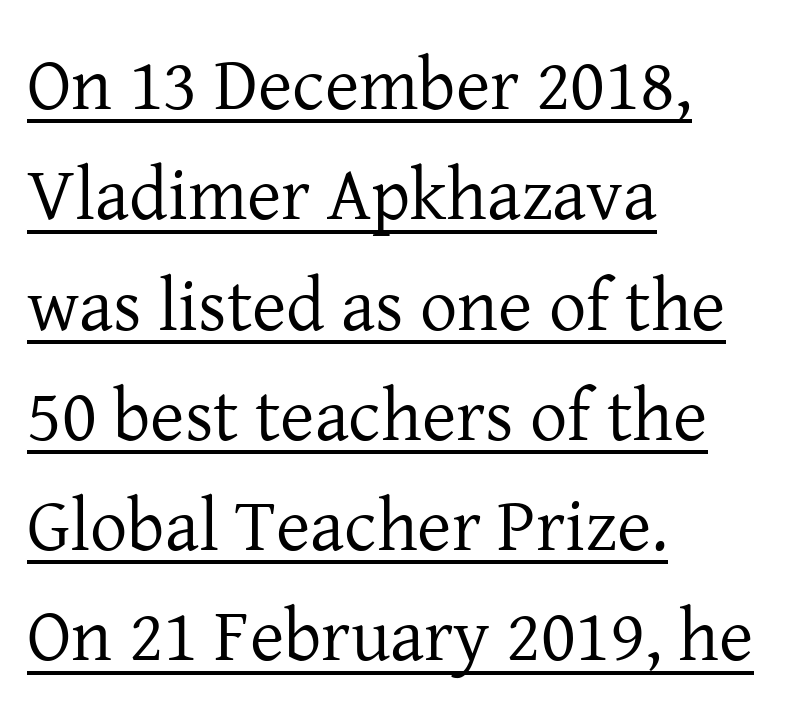
{"serif": "yes", "italic": "no", "bold": "no", "weight": "regular", "width": "normal", "stroke_contrast": "low", "x_height": "medium", "monospaced": "no", "underline": "yes", "align": "left", "line_spacing": "normal", "line_spacing_ratio": 1.49, "letter_spacing": "normal", "letter_spacing_em": 0.0, "glyph_px": 74}
